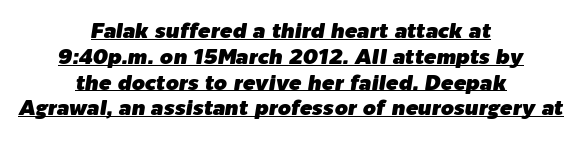
{"italic": "yes", "lean": "right", "slant_degrees": 9, "underline": "yes", "align": "center", "line_spacing_ratio": 1.23, "letter_spacing": "normal", "letter_spacing_em": 0.0, "glyph_px": 21}
